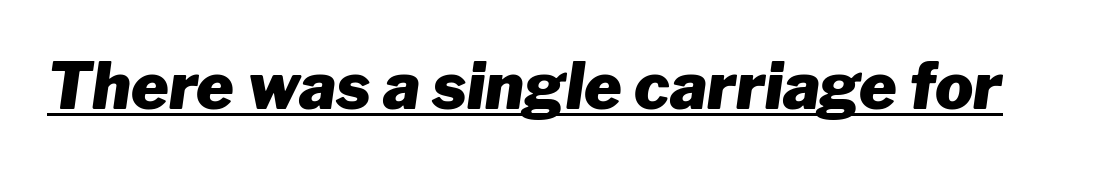
Q: Is the text bold? A: Yes.
Q: Is the text italic (slanted)? A: Yes, it leans right by about 8 degrees.
Q: Is the text underlined? A: Yes.
Q: Is the spacing between letters normal or unusually wide? A: Normal.
Q: Width (condensed, normal, or wide)? A: Normal.
Q: Stroke contrast? A: Low.
Q: x-height? A: Medium.
Q: Monospaced? A: No.
